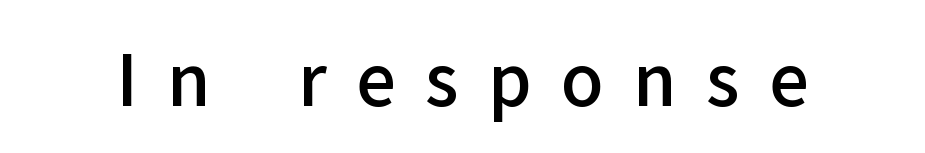
The image shows 70 px semibold sans-serif type, upright; set unusually wide letter spacing (+0.42 em), not underlined; low stroke contrast and a medium x-height.
